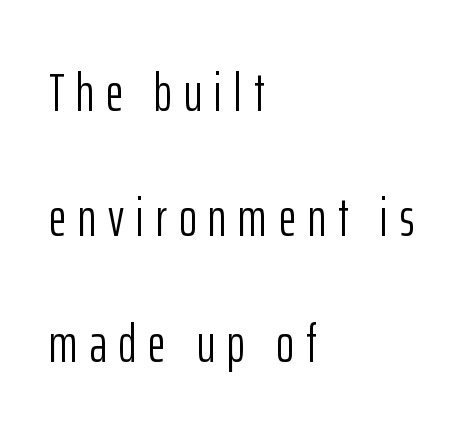
Q: Is the text bold? A: No.
Q: Is the text italic (slanted)? A: No, it is upright.
Q: Is the typeface a serif or a sans-serif typeface? A: Sans-serif.
Q: Is the text underlined? A: No.
Q: How is the paragraph aligned? A: Left-aligned.
Q: Is the spacing between letters normal or unusually wide? A: Unusually wide.
Q: Is the spacing between lines tight, normal or loose? A: Loose.
Q: Width (condensed, normal, or wide)? A: Condensed.
Q: Stroke contrast? A: Low.
Q: x-height? A: Medium.
Q: Monospaced? A: No.
